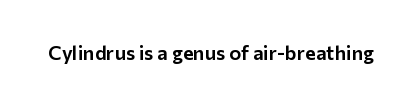
These lines keep a tight, regular rhythm from letter to letter. Unmarked baselines from the first word to the last. Italic: no, the glyphs are upright roman.
